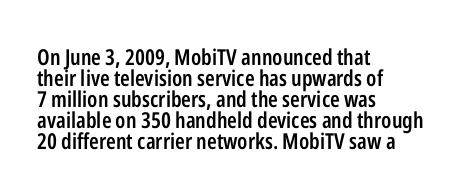
Standard letterfit; no display-style spreading of the glyphs. Each line starts at the same left margin while the right side varies. The string is rendered with underlining switched off. Stems and bowls a touch heavier than normal — semibold. Leading is clearly below the norm, producing a dense column.
